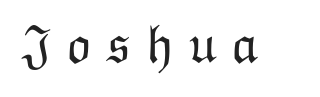
The image shows 54 px light type, upright; set unusually wide letter spacing (+0.27 em), not underlined; low stroke contrast and a medium x-height.
